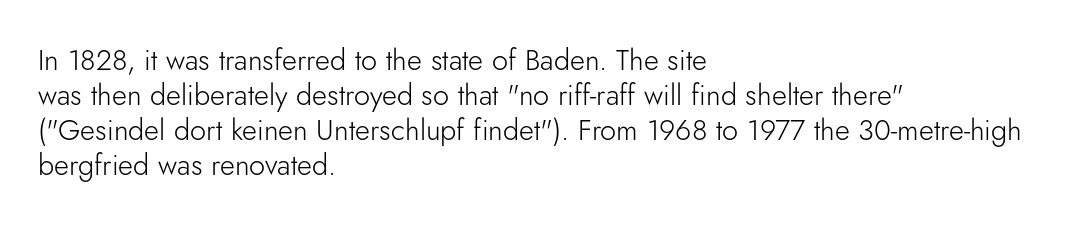
Ascenders rise straight up at ninety degrees. Heaviness? Minimal to ordinary, like unemphasized prose. The space directly below the letters is spotless. In CSS terms this would be text-align: left.
